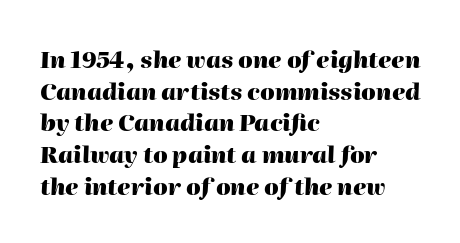
{"italic": "yes", "lean": "right", "slant_degrees": 2, "bold": "yes", "underline": "no", "align": "left", "line_spacing": "normal", "line_spacing_ratio": 1.38, "letter_spacing": "normal", "letter_spacing_em": 0.0, "glyph_px": 23}
